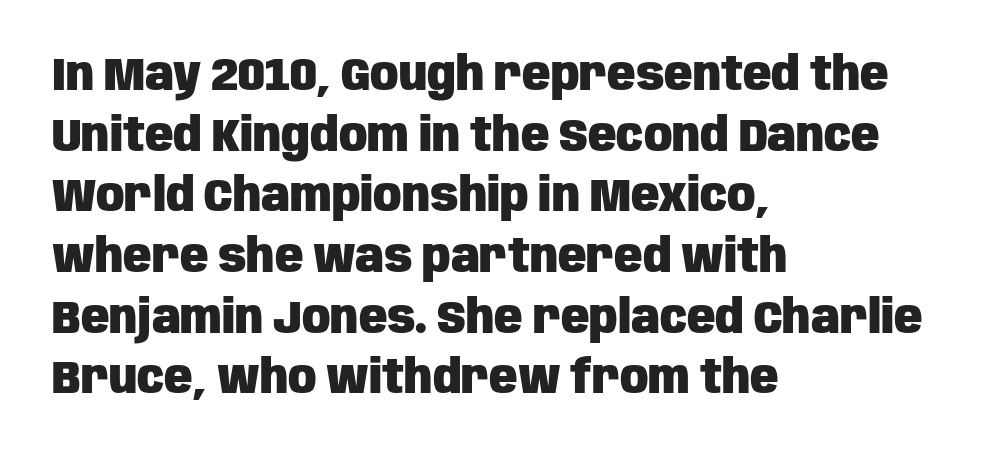
{"serif": "no", "italic": "no", "bold": "yes", "weight": "heavy", "width": "condensed", "stroke_contrast": "low", "x_height": "large", "monospaced": "no", "underline": "no", "align": "left", "line_spacing": "normal", "line_spacing_ratio": 1.29, "letter_spacing": "normal", "letter_spacing_em": 0.0, "glyph_px": 47}
